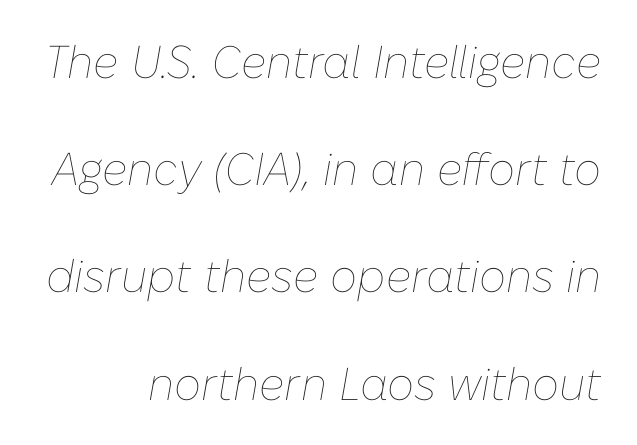
{"italic": "yes", "lean": "right", "slant_degrees": 10, "bold": "no", "weight": "thin", "width": "normal", "stroke_contrast": "low", "x_height": "medium", "monospaced": "no", "underline": "no", "line_spacing": "loose", "line_spacing_ratio": 2.33, "letter_spacing": "normal", "letter_spacing_em": 0.0, "glyph_px": 46}
